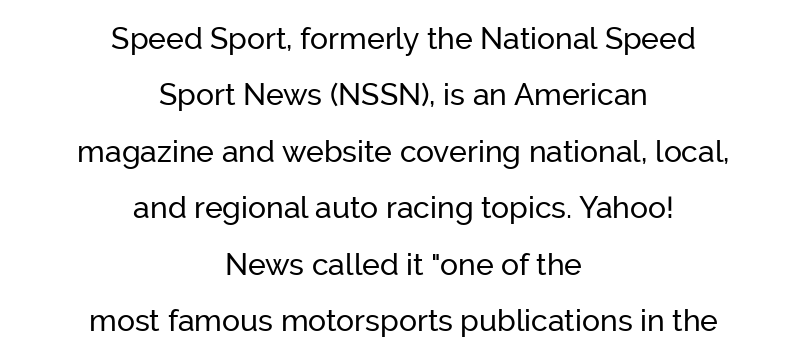
Check under the words: just untouched page. The face used here is a sans, in the tradition of grotesques and geometrics. These lines are rendered in a variable-pitch font. No italicization has been applied; the sample stays upright. Caption: multi-line text, centered on the measure.
